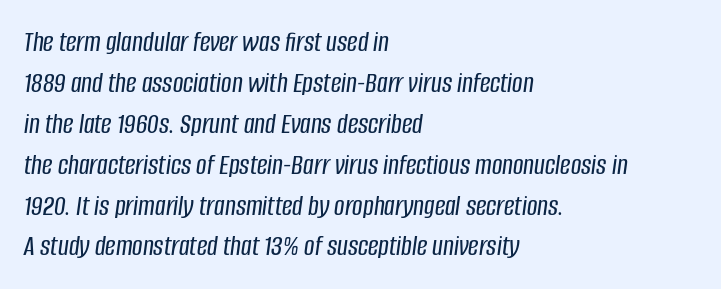
The image shows 29 px condensed type, italic (leaning right); set left-aligned, normal line spacing (1.41x), normal letter spacing, not underlined; low stroke contrast and a large x-height.
